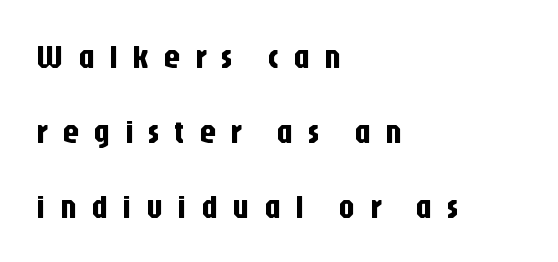
The image shows 32 px condensed sans-serif type, upright; set left-aligned, loose line spacing (2.34x), unusually wide letter spacing (+0.46 em), not underlined; low stroke contrast and a large x-height.
